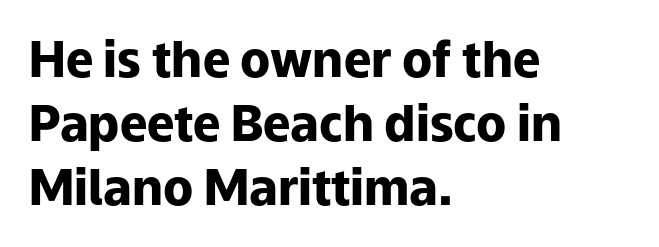
{"serif": "no", "italic": "no", "bold": "yes", "weight": "heavy", "width": "normal", "stroke_contrast": "low", "x_height": "medium", "monospaced": "no", "underline": "no", "align": "left", "line_spacing": "normal", "line_spacing_ratio": 1.31, "letter_spacing": "normal", "letter_spacing_em": 0.0, "glyph_px": 49}
